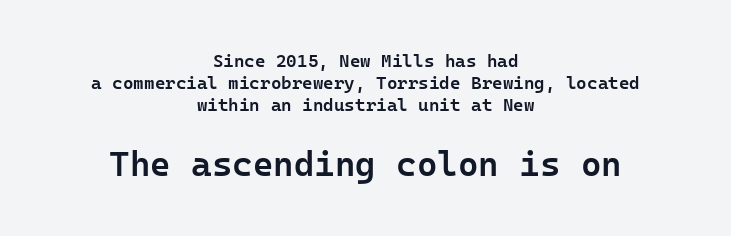
Designer's note — italics off, roman on. The font is running at a semibold setting, under full bold. Type style note: lacks serifs. The rendering positions every line midway between the sides. Underlining? Definitely not there. Students, note that the glyphs here touch the page at normal intervals.
